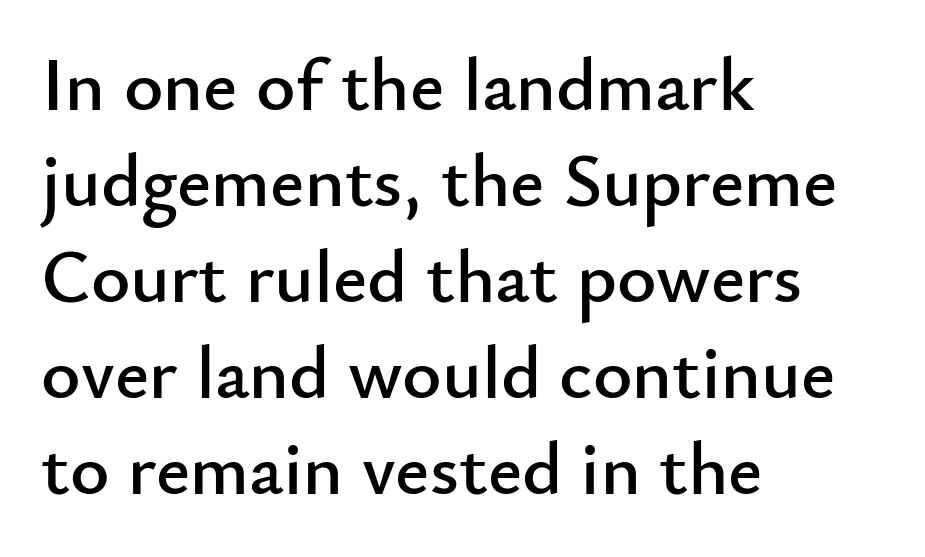
Q: Is the text italic (slanted)? A: No, it is upright.
Q: Is the typeface a serif or a sans-serif typeface? A: Sans-serif.
Q: Is the text underlined? A: No.
Q: How is the paragraph aligned? A: Left-aligned.
Q: Is the spacing between letters normal or unusually wide? A: Normal.
Q: Is the spacing between lines tight, normal or loose? A: Normal.
Q: Width (condensed, normal, or wide)? A: Normal.
Q: Stroke contrast? A: Low.
Q: x-height? A: Small.
Q: Monospaced? A: No.
